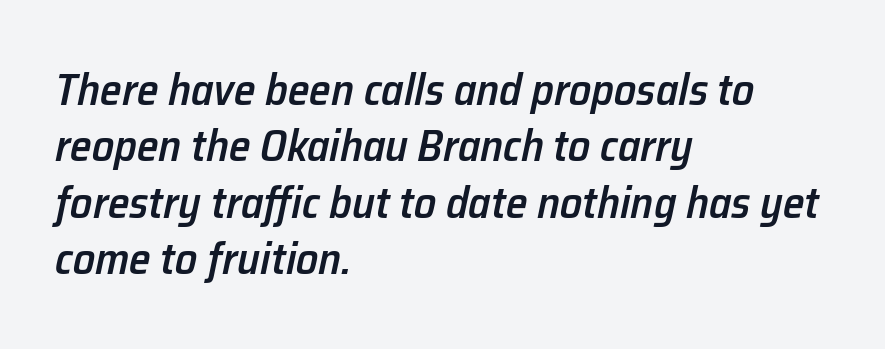
The image shows 44 px semibold type, italic (leaning right); set left-aligned, normal line spacing (1.28x), normal letter spacing, not underlined; low stroke contrast and a medium x-height.
